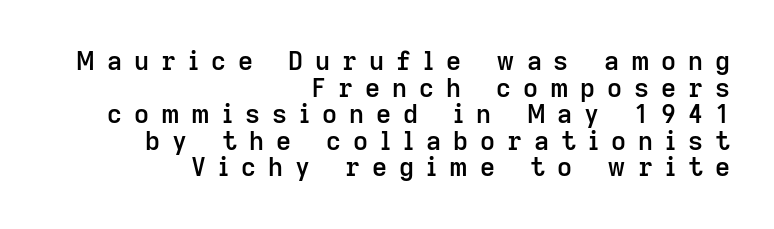
The image shows 26 px text type, upright; set right-aligned, tight line spacing (1.02x), unusually wide letter spacing (+0.46 em), not underlined.
